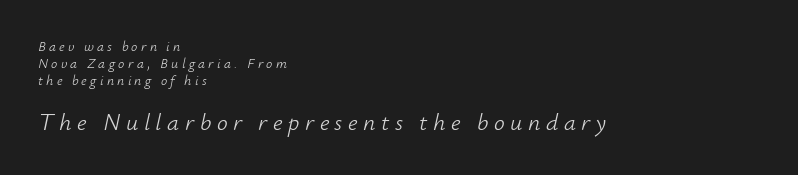
Q: Is the text bold? A: No.
Q: Is the text italic (slanted)? A: Yes, it leans right by about 12 degrees.
Q: Is the text underlined? A: No.
Q: How is the paragraph aligned? A: Left-aligned.
Q: Is the spacing between letters normal or unusually wide? A: Unusually wide.
Q: Which block of text is set in a larger size, the first (top) or the second (bottom)? A: The second (bottom) one.
